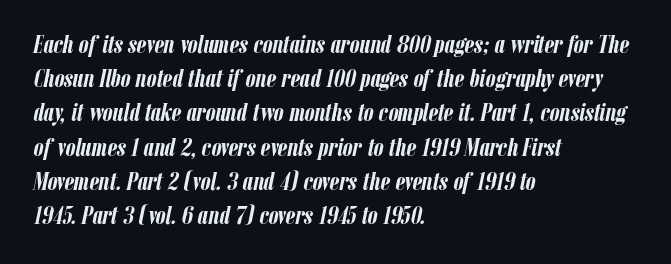
Q: Is the text bold? A: Yes.
Q: Is the text italic (slanted)? A: Yes, it leans right by about 12 degrees.
Q: Is the text underlined? A: No.
Q: How is the paragraph aligned? A: Left-aligned.
Q: Is the spacing between letters normal or unusually wide? A: Normal.
Q: Is the spacing between lines tight, normal or loose? A: Normal.
